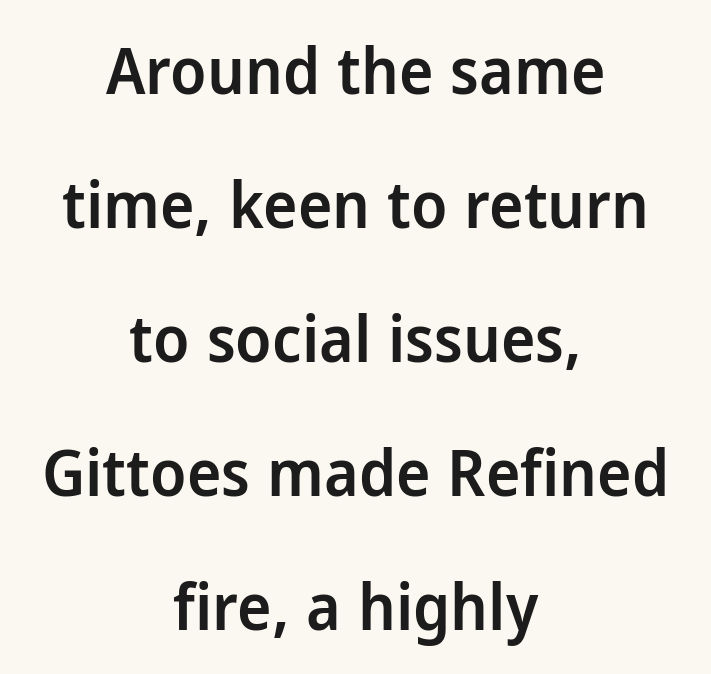
{"serif": "no", "italic": "no", "bold": "semi", "weight": "semibold", "width": "normal", "stroke_contrast": "low", "x_height": "medium", "monospaced": "no", "underline": "no", "align": "center", "line_spacing": "loose", "line_spacing_ratio": 2.06, "letter_spacing": "normal", "letter_spacing_em": 0.0, "glyph_px": 65}
